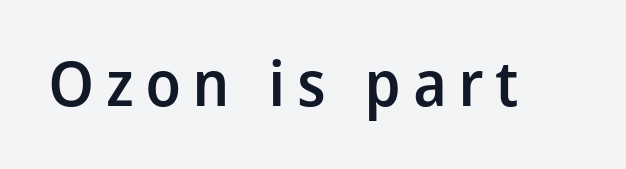
A bit beefed up — I'd call it semibold rather than bold. Proportional: the letters do not fall into vertical columns. Rule under the text: the space is simply empty. Posture: upright roman. In terms of letterform style, serifs are entirely absent.
